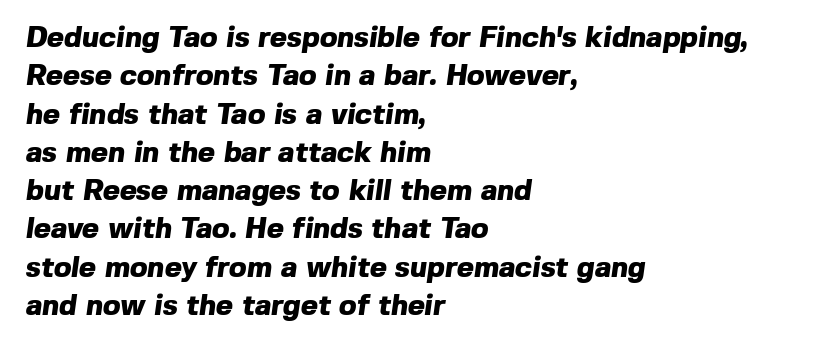
A bare baseline throughout the passage. Every row of glyphs begins at an identical x-position on the left. If you measured baseline to baseline, you'd find a middling distance. A typesetter would call this zero additional tracking. A typesetter would label this face a sans.
